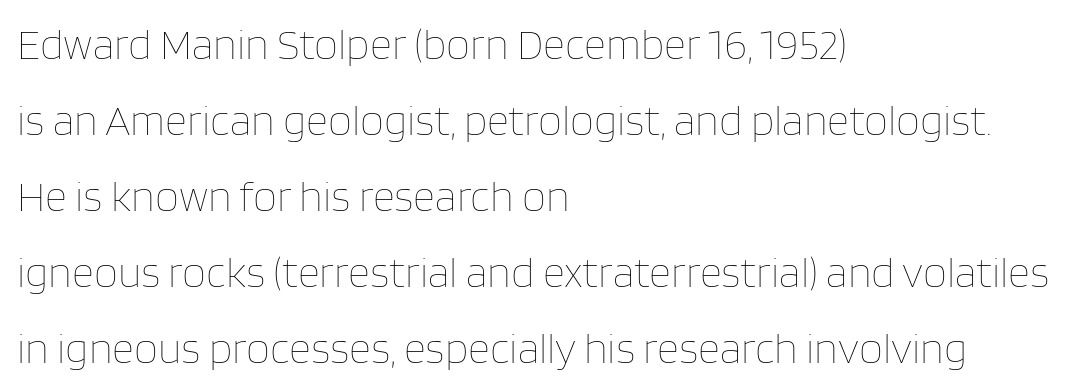
The image shows 43 px thin type, upright; set left-aligned, line spacing 1.77x, normal letter spacing, not underlined; low stroke contrast and a large x-height.
